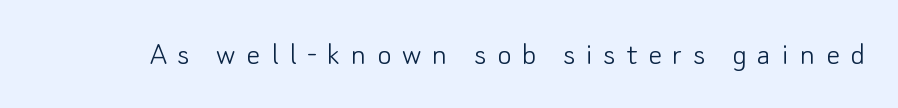
{"serif": "no", "italic": "no", "bold": "no", "weight": "light", "width": "normal", "stroke_contrast": "low", "x_height": "small", "monospaced": "no", "underline": "no", "letter_spacing": "wide", "letter_spacing_em": 0.32, "glyph_px": 34}
